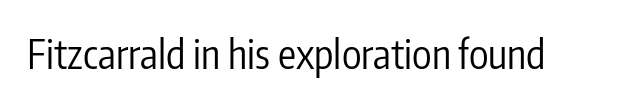
{"serif": "no", "italic": "no", "bold": "no", "weight": "regular", "width": "condensed", "stroke_contrast": "low", "x_height": "medium", "monospaced": "no", "underline": "no", "letter_spacing": "normal", "letter_spacing_em": 0.0, "glyph_px": 40}
